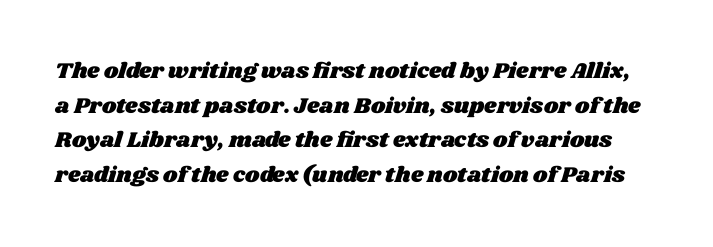
{"underline": "no", "line_spacing": "normal", "line_spacing_ratio": 1.57, "letter_spacing": "normal", "letter_spacing_em": 0.0, "glyph_px": 22}
